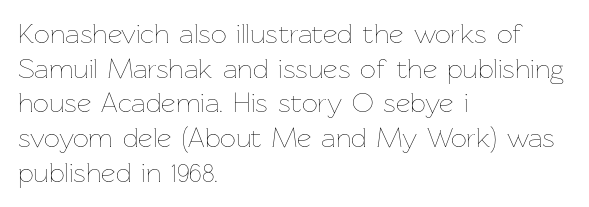
Q: Is the text bold? A: No.
Q: Is the text italic (slanted)? A: No, it is upright.
Q: Is the text underlined? A: No.
Q: How is the paragraph aligned? A: Left-aligned.
Q: Is the spacing between letters normal or unusually wide? A: Normal.
Q: Width (condensed, normal, or wide)? A: Normal.
Q: Stroke contrast? A: Low.
Q: x-height? A: Medium.
Q: Monospaced? A: No.
